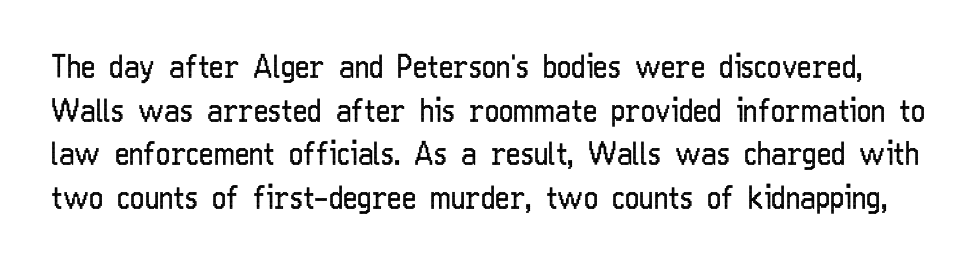
The image shows 31 px regular-weight, condensed sans-serif type, upright; set normal line spacing (1.41x), normal letter spacing, not underlined; low stroke contrast and a medium x-height.
